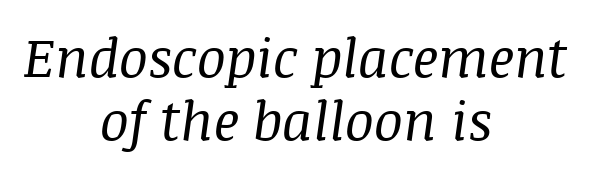
{"serif": "yes", "italic": "yes", "lean": "right", "slant_degrees": 8, "bold": "no", "weight": "regular", "width": "normal", "stroke_contrast": "medium", "x_height": "large", "monospaced": "no", "underline": "no", "align": "center", "line_spacing_ratio": 1.16, "letter_spacing": "normal", "letter_spacing_em": 0.0, "glyph_px": 54}
